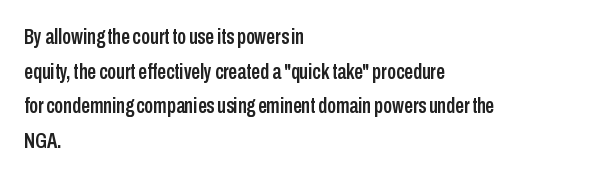
The image shows 22 px text type, upright; set left-aligned, normal line spacing (1.57x), normal letter spacing, not underlined.
